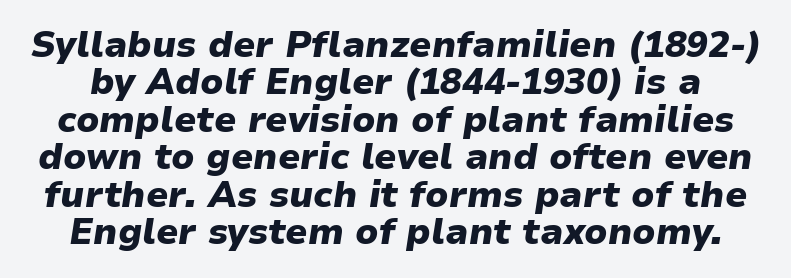
{"italic": "yes", "lean": "right", "slant_degrees": 9, "bold": "yes", "weight": "heavy", "width": "normal", "stroke_contrast": "low", "x_height": "medium", "monospaced": "no", "underline": "no", "line_spacing": "tight", "line_spacing_ratio": 1.04, "letter_spacing": "normal", "letter_spacing_em": 0.0, "glyph_px": 36}
